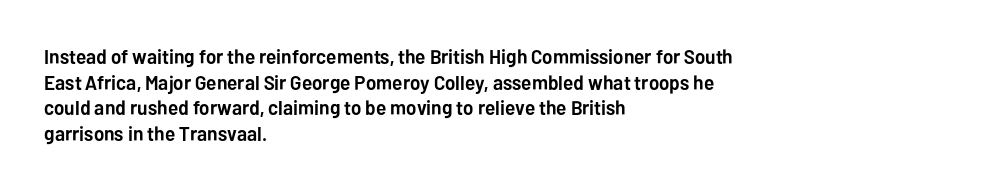
{"italic": "no", "bold": "yes", "underline": "no", "align": "left", "line_spacing": "normal", "line_spacing_ratio": 1.28, "letter_spacing": "normal", "letter_spacing_em": 0.0, "glyph_px": 20}
